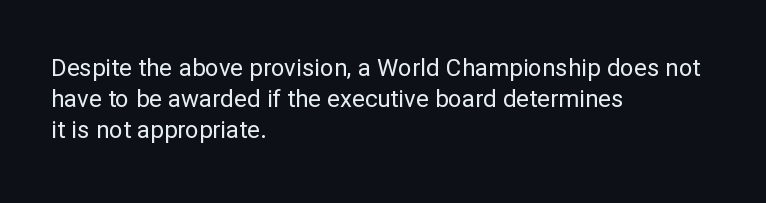
The image shows 24 px text type, upright; set left-aligned, normal line spacing (1.3x), normal letter spacing, not underlined.
